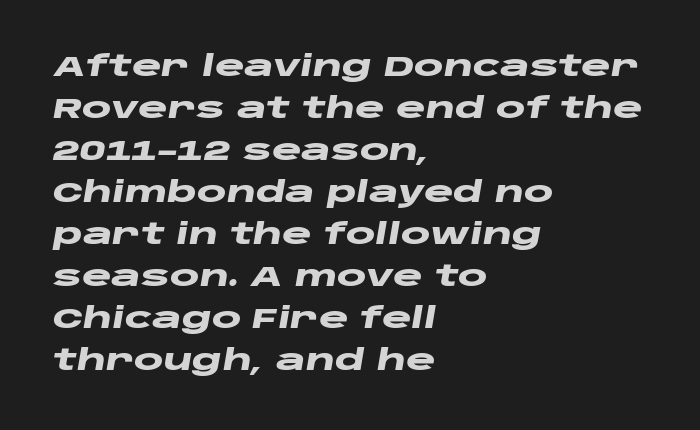
The rendering keeps characters at their native spacing. Looks like regular typesetting: each glyph gets only the width it needs. Typesetter's note: full bold, strokes at maximum text heaviness. Does the leading feel generous? No, just average. The foot of each line stays bare and open.
